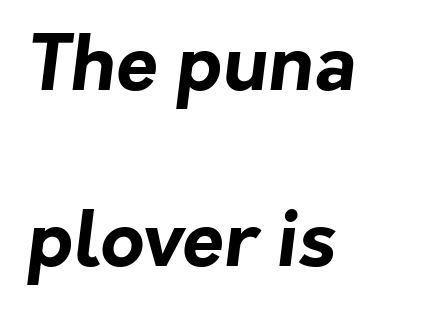
A clean baseline with only descenders dipping below it. This sample is left-justified, so line endings fall wherever the words run out. Font category for this specimen: sans-serif. Spacing between characters is what you'd get straight out of the box. Bold? Absolutely — the strokes are thick and heavy. This sample has the flowing, uneven cadence of proportional lettering.
